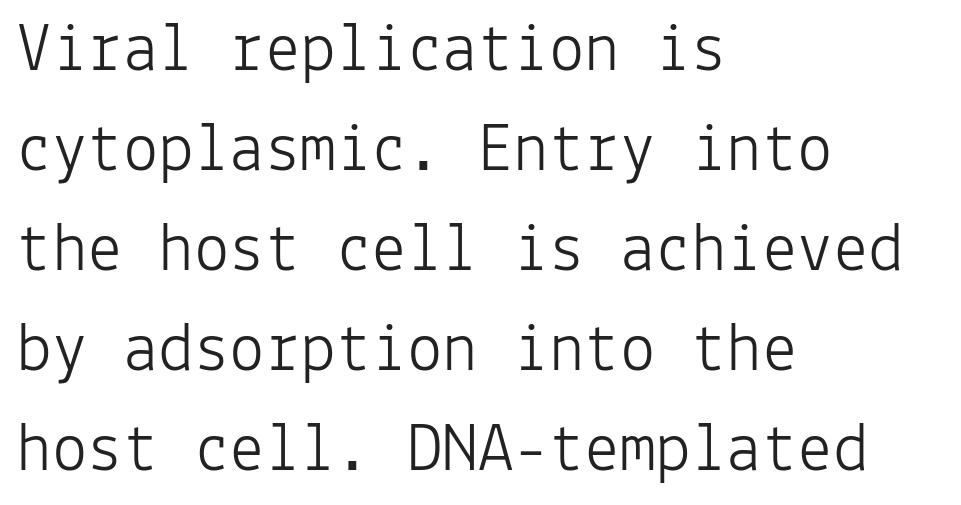
The lines in this sample share a left origin and differ only in where they stop. Check under the words: just untouched page. The cut favours lightness, reaching ordinary text weight at its darkest. Characters remain perfectly vertical along every line. Think of a typewriter: that constant character pitch is what you see here. Look at the tracking — it's just the regular setting, nothing added.
